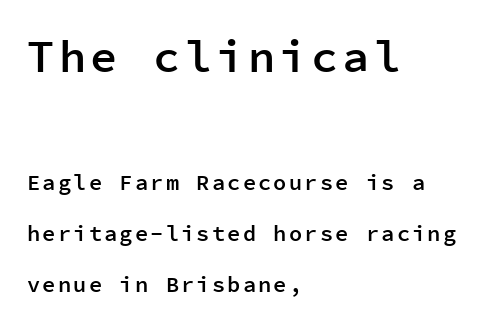
Visually the block forms a straight wall on the left and a jagged coastline on the right. Scale decreases going downward across the two blocks. Unlike a traditional serif, this face leaves its strokes unadorned. Anything drawn beneath the words? Only blank space. Strokes here are thickened, but only to semibold level.
